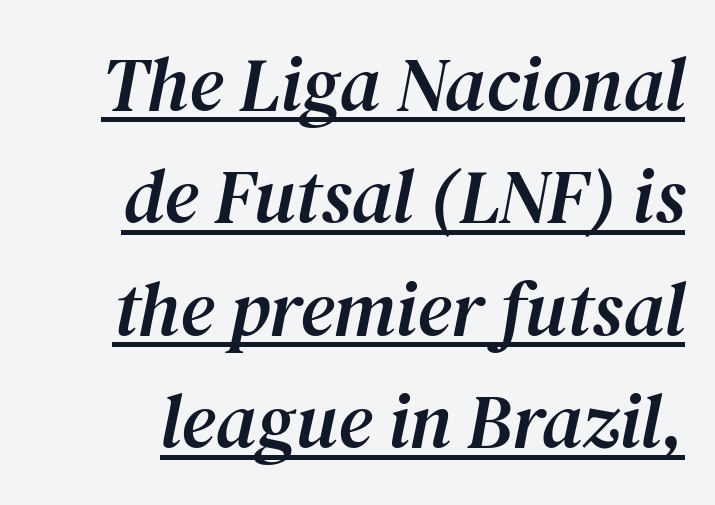
Q: Is the text italic (slanted)? A: Yes, it leans right by about 12 degrees.
Q: Is the typeface a serif or a sans-serif typeface? A: Serif.
Q: Is the text underlined? A: Yes.
Q: Is the spacing between letters normal or unusually wide? A: Normal.
Q: Is the spacing between lines tight, normal or loose? A: Normal.
Q: Width (condensed, normal, or wide)? A: Normal.
Q: Stroke contrast? A: Medium.
Q: x-height? A: Medium.
Q: Monospaced? A: No.
